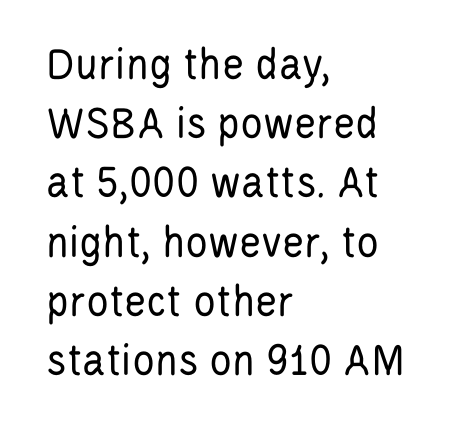
Q: Is the text bold? A: No.
Q: Is the text italic (slanted)? A: No, it is upright.
Q: Is the typeface a serif or a sans-serif typeface? A: Sans-serif.
Q: Is the text underlined? A: No.
Q: How is the paragraph aligned? A: Left-aligned.
Q: Is the spacing between letters normal or unusually wide? A: Normal.
Q: Is the spacing between lines tight, normal or loose? A: Normal.
Q: Width (condensed, normal, or wide)? A: Condensed.
Q: Stroke contrast? A: Low.
Q: x-height? A: Large.
Q: Monospaced? A: No.
